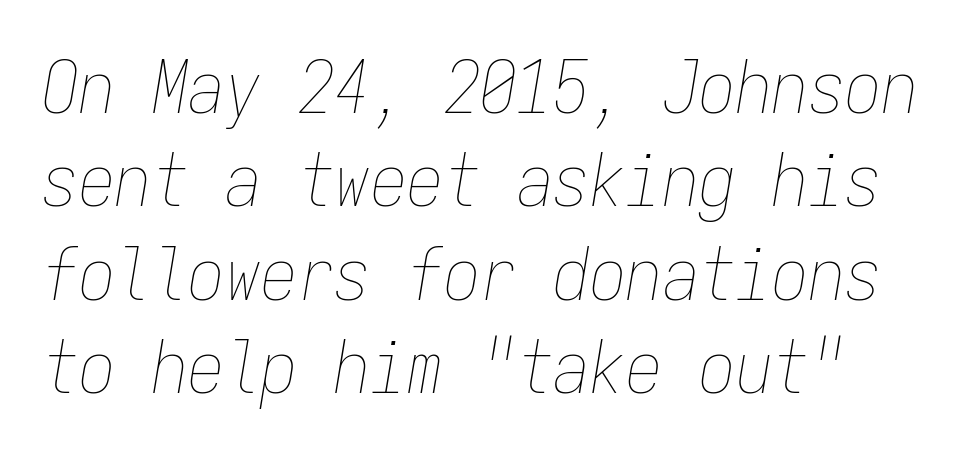
The image shows 73 px thin, condensed type, italic (leaning right), monospaced; set normal line spacing (1.28x), normal letter spacing, not underlined; low stroke contrast and a medium x-height.
